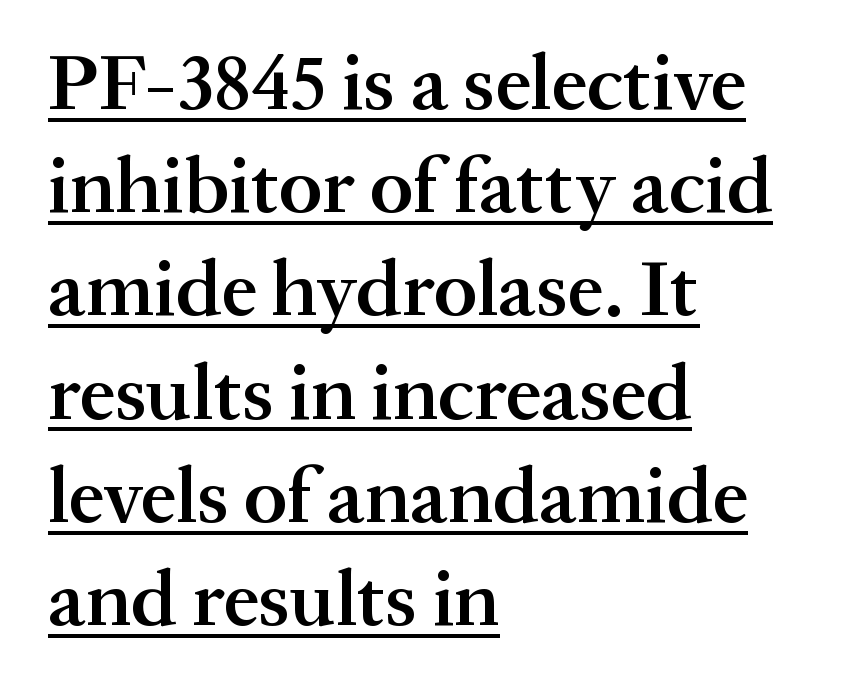
What weight is shown? A semibold, between regular and bold. In terms of posture, this sample is upright. A typesetter would call this proportional, since set widths differ per character. Standard letterfit; no display-style spreading of the glyphs. You can see a thin bar hugging the bottom of the glyphs. Line beginnings align vertically; line endings do not.
